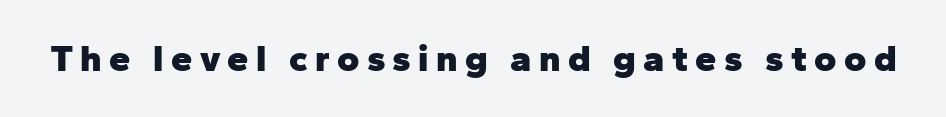
The image shows 38 px heavy sans-serif type, upright; set not underlined; low stroke contrast and a medium x-height.
